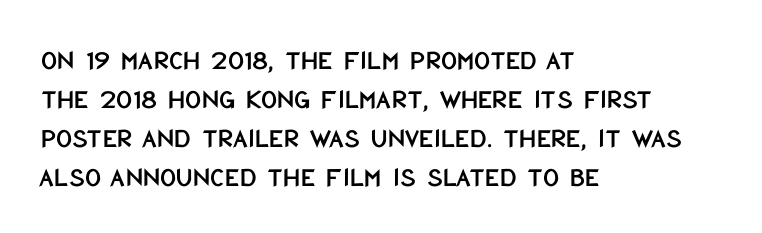
{"serif": "no", "italic": "no", "width": "condensed", "stroke_contrast": "low", "x_height": "large", "monospaced": "no", "underline": "no", "align": "left", "line_spacing": "normal", "line_spacing_ratio": 1.39, "letter_spacing": "normal", "letter_spacing_em": 0.0, "glyph_px": 28}
